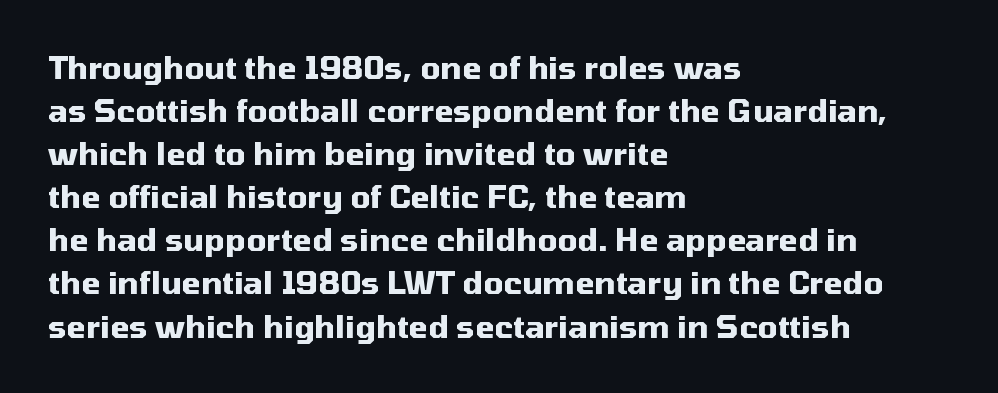
The image shows 31 px heavy sans-serif type, upright; set left-aligned, normal line spacing (1.39x), normal letter spacing, not underlined; medium stroke contrast and a medium x-height.
